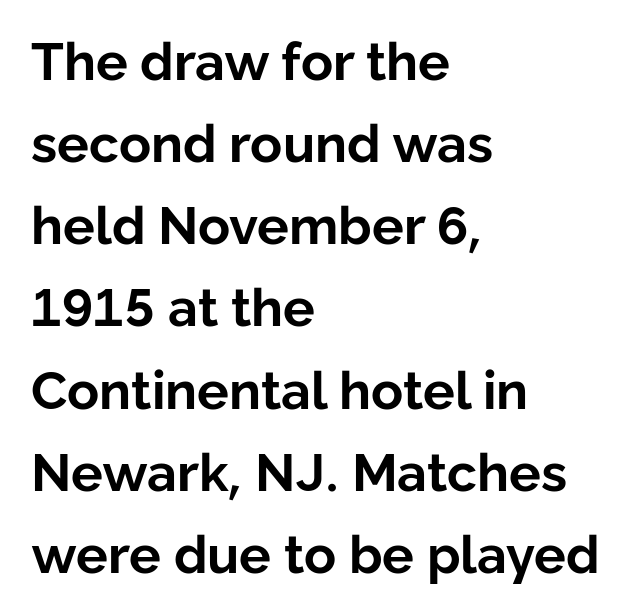
{"serif": "no", "italic": "no", "bold": "yes", "weight": "bold", "width": "normal", "stroke_contrast": "low", "x_height": "medium", "monospaced": "no", "underline": "no", "align": "left", "line_spacing": "normal", "line_spacing_ratio": 1.55, "letter_spacing": "normal", "letter_spacing_em": 0.0, "glyph_px": 53}
